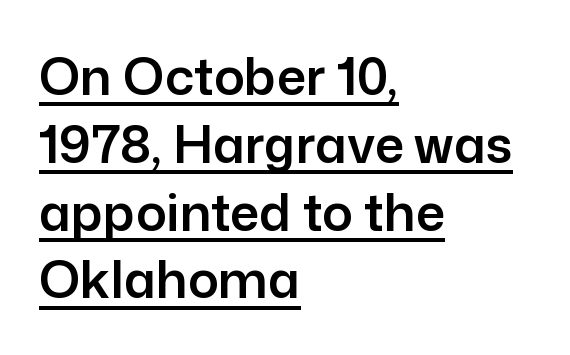
Q: Is the text italic (slanted)? A: No, it is upright.
Q: Is the typeface a serif or a sans-serif typeface? A: Sans-serif.
Q: Is the text underlined? A: Yes.
Q: How is the paragraph aligned? A: Left-aligned.
Q: Is the spacing between letters normal or unusually wide? A: Normal.
Q: Is the spacing between lines tight, normal or loose? A: Normal.
Q: Width (condensed, normal, or wide)? A: Normal.
Q: Stroke contrast? A: Low.
Q: x-height? A: Medium.
Q: Monospaced? A: No.
